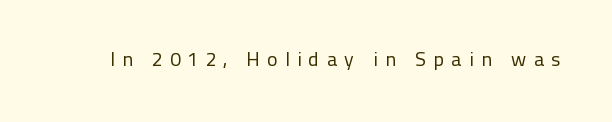
The image shows 20 px text type, upright; set unusually wide letter spacing (+0.36 em), not underlined.
